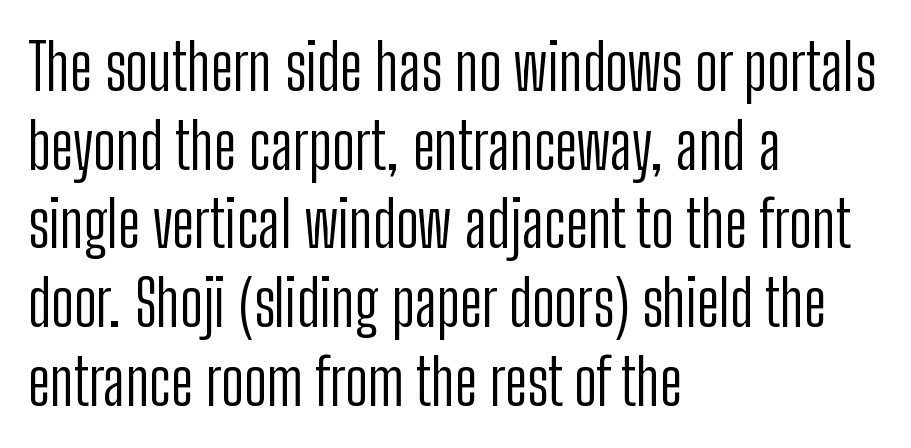
Q: Is the text bold? A: No.
Q: Is the text italic (slanted)? A: No, it is upright.
Q: Is the typeface a serif or a sans-serif typeface? A: Sans-serif.
Q: Is the text underlined? A: No.
Q: How is the paragraph aligned? A: Left-aligned.
Q: Is the spacing between letters normal or unusually wide? A: Normal.
Q: Width (condensed, normal, or wide)? A: Condensed.
Q: Stroke contrast? A: Low.
Q: x-height? A: Medium.
Q: Monospaced? A: No.
